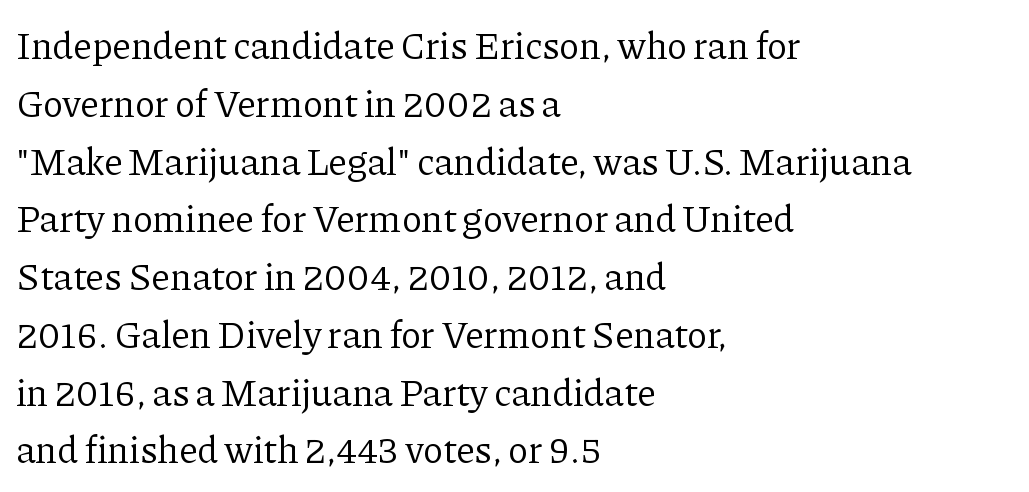
{"serif": "yes", "italic": "no", "bold": "no", "weight": "regular", "width": "normal", "stroke_contrast": "low", "x_height": "medium", "monospaced": "no", "underline": "no", "align": "left", "line_spacing": "normal", "line_spacing_ratio": 1.52, "letter_spacing": "normal", "letter_spacing_em": 0.0, "glyph_px": 38}
